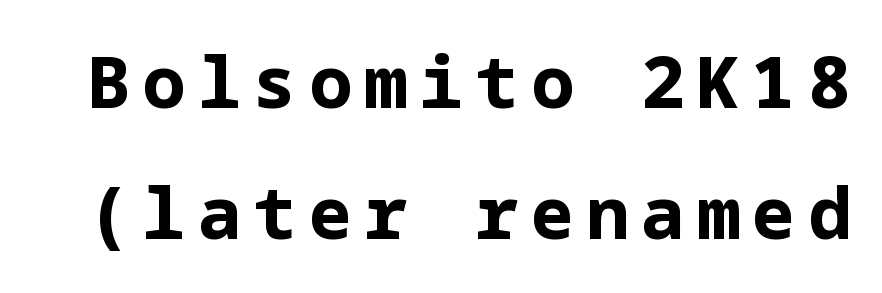
Q: Is the text bold? A: Yes.
Q: Is the text italic (slanted)? A: No, it is upright.
Q: Is the typeface a serif or a sans-serif typeface? A: Sans-serif.
Q: Is the text underlined? A: No.
Q: Width (condensed, normal, or wide)? A: Normal.
Q: Stroke contrast? A: Low.
Q: x-height? A: Medium.
